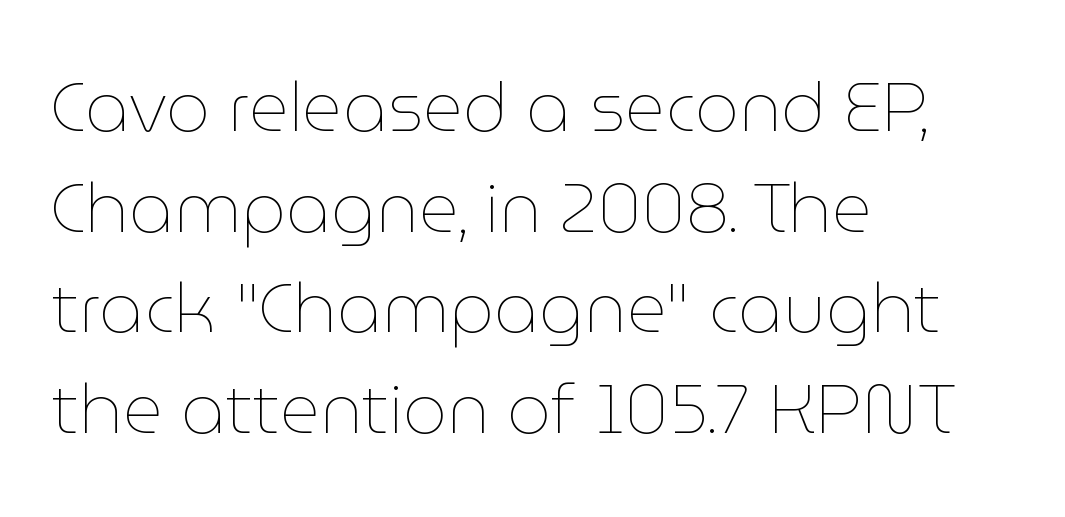
Words float on clear page, feet unadorned. The typography opts for an upright posture over an oblique one. This sample has the flowing, uneven cadence of proportional lettering. Stems here are at most as thick as an everyday book face. All the whitespace from short lines collects on the right.
